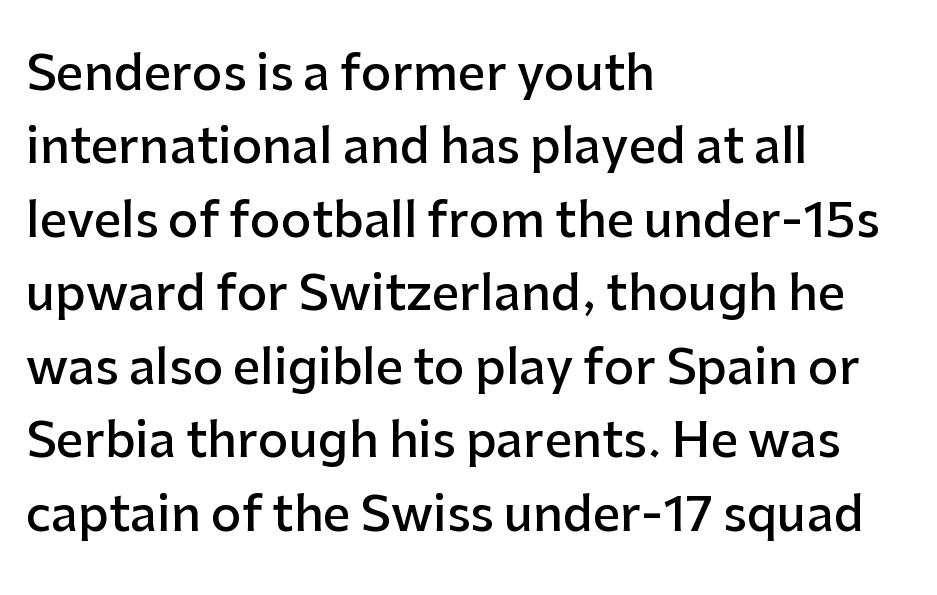
The image shows 48 px semibold sans-serif type, upright; set left-aligned, normal line spacing (1.53x), normal letter spacing, not underlined; low stroke contrast and a medium x-height.
